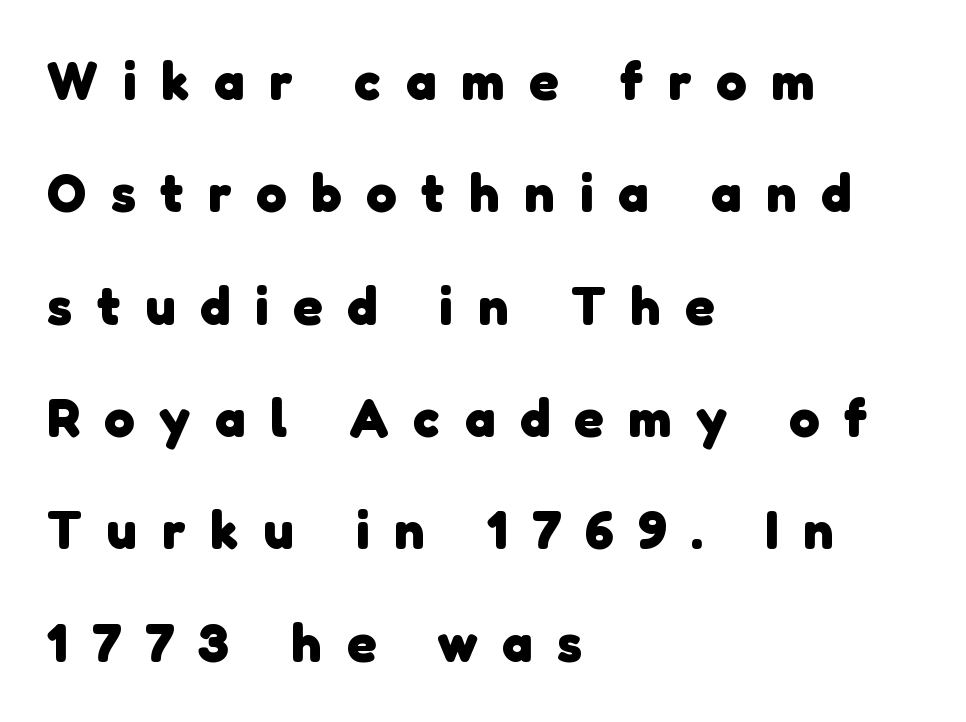
Q: Is the text bold? A: Yes.
Q: Is the typeface a serif or a sans-serif typeface? A: Sans-serif.
Q: Is the text underlined? A: No.
Q: How is the paragraph aligned? A: Left-aligned.
Q: Is the spacing between letters normal or unusually wide? A: Unusually wide.
Q: Is the spacing between lines tight, normal or loose? A: Loose.
Q: Width (condensed, normal, or wide)? A: Normal.
Q: Stroke contrast? A: Low.
Q: x-height? A: Medium.
Q: Monospaced? A: No.
